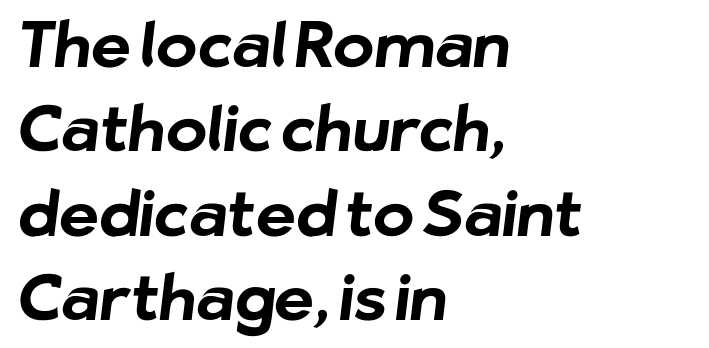
{"serif": "no", "bold": "yes", "weight": "bold", "width": "normal", "stroke_contrast": "low", "x_height": "medium", "monospaced": "no", "underline": "no", "align": "left", "line_spacing": "normal", "line_spacing_ratio": 1.36, "letter_spacing": "normal", "letter_spacing_em": 0.0, "glyph_px": 62}
